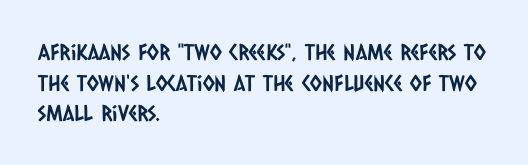
The passage shown is not underscored anywhere. Look at the tracking — it's just the regular setting, nothing added. Compared with typical paragraphs, the rows here are spaced about the same. The text block is weighted toward the left margin, trailing off unevenly rightward.
